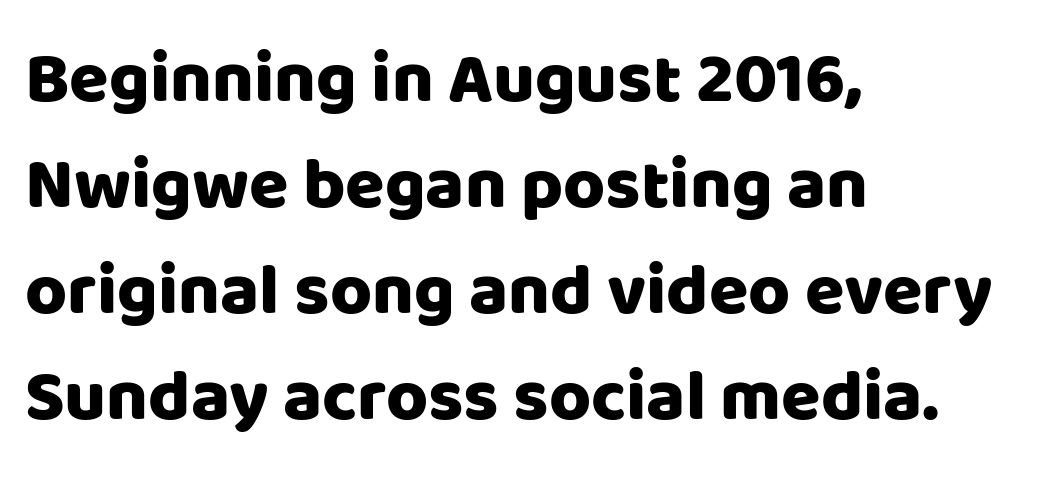
Rows of type keep a routine distance in the vertical direction. Left-aligned paragraph, ragged on the right. Regarding serifs, this sample does without them. Designer's note — italics off, roman on.
